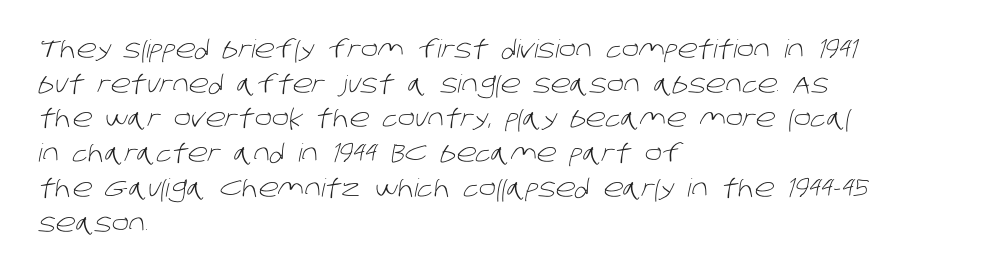
These lines keep a tight, regular rhythm from letter to letter. Quick note: underline off. This sample is left-justified, so line endings fall wherever the words run out. The cut favours lightness, reaching ordinary text weight at its darkest. Leading matches the norm, producing a regular column.
